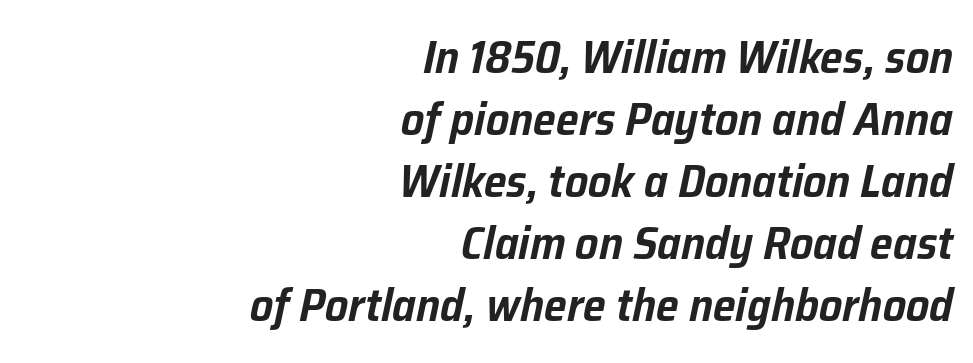
Q: Is the text italic (slanted)? A: Yes, it leans right by about 12 degrees.
Q: Is the text underlined? A: No.
Q: How is the paragraph aligned? A: Right-aligned.
Q: Is the spacing between letters normal or unusually wide? A: Normal.
Q: Is the spacing between lines tight, normal or loose? A: Normal.
Q: Width (condensed, normal, or wide)? A: Normal.
Q: Stroke contrast? A: Low.
Q: x-height? A: Medium.
Q: Monospaced? A: No.
